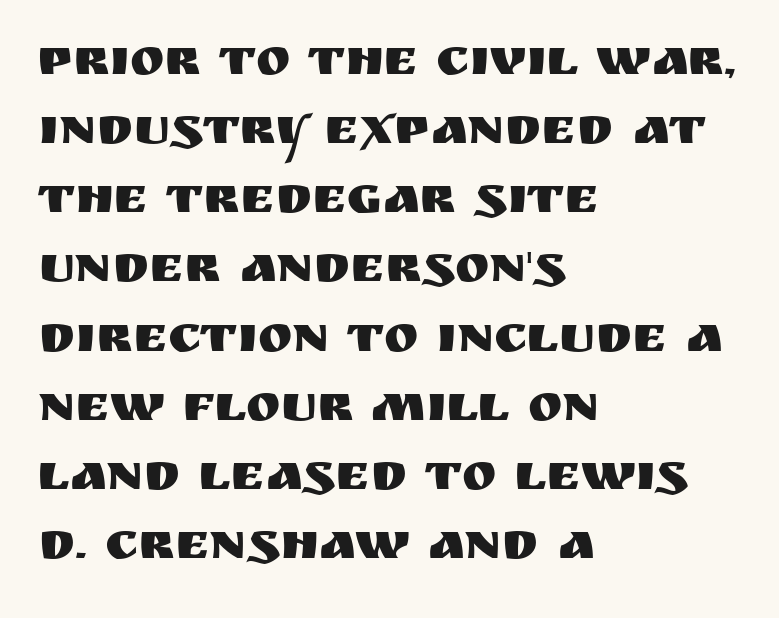
Q: Is the text italic (slanted)? A: No, it is upright.
Q: Is the typeface a serif or a sans-serif typeface? A: Sans-serif.
Q: Is the text underlined? A: No.
Q: How is the paragraph aligned? A: Left-aligned.
Q: Is the spacing between letters normal or unusually wide? A: Normal.
Q: Is the spacing between lines tight, normal or loose? A: Normal.
Q: Width (condensed, normal, or wide)? A: Normal.
Q: Stroke contrast? A: Medium.
Q: x-height? A: Large.
Q: Monospaced? A: No.
